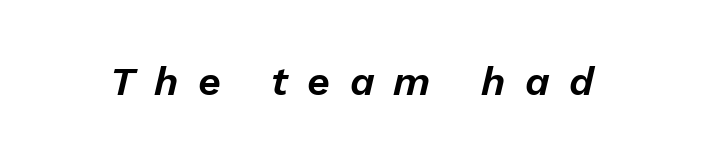
Q: Is the text italic (slanted)? A: Yes, it leans right by about 13 degrees.
Q: Is the text underlined? A: No.
Q: Is the spacing between letters normal or unusually wide? A: Unusually wide.
Q: Width (condensed, normal, or wide)? A: Normal.
Q: Stroke contrast? A: Low.
Q: x-height? A: Medium.
Q: Monospaced? A: No.
